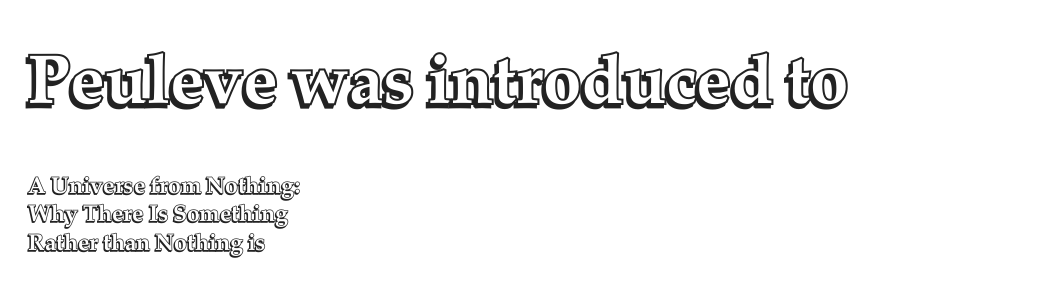
The image shows 69 px text type, upright; set left-aligned, line spacing 1.23x, normal letter spacing, not underlined; the first (top) block is 3.0x larger; a medium x-height.
